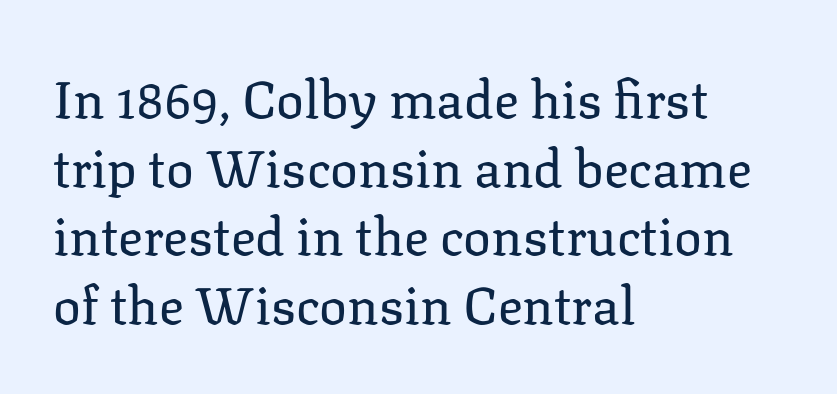
Students, observe: this is what conventionally led text looks like. Stroke thickness stays within the range of a standard reading face or lighter. This rendering features lettering with no underline. Nope, not italic — everything's standing straight. What kind of face is this? One with serifs. Think of a printed novel: that variable character pitch is what you see here.
